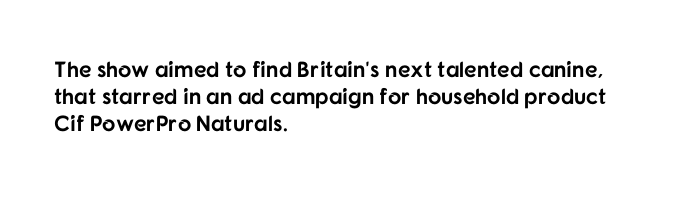
Q: Is the text bold? A: Yes.
Q: Is the text italic (slanted)? A: No, it is upright.
Q: Is the text underlined? A: No.
Q: How is the paragraph aligned? A: Left-aligned.
Q: Is the spacing between letters normal or unusually wide? A: Normal.
